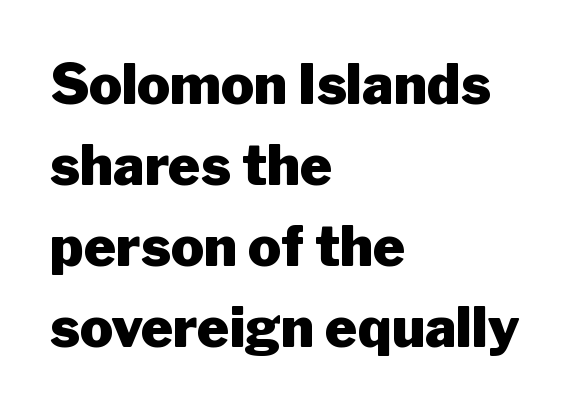
The image shows 55 px heavy sans-serif type, upright; set left-aligned, normal line spacing (1.47x), normal letter spacing, not underlined; low stroke contrast and a medium x-height.
